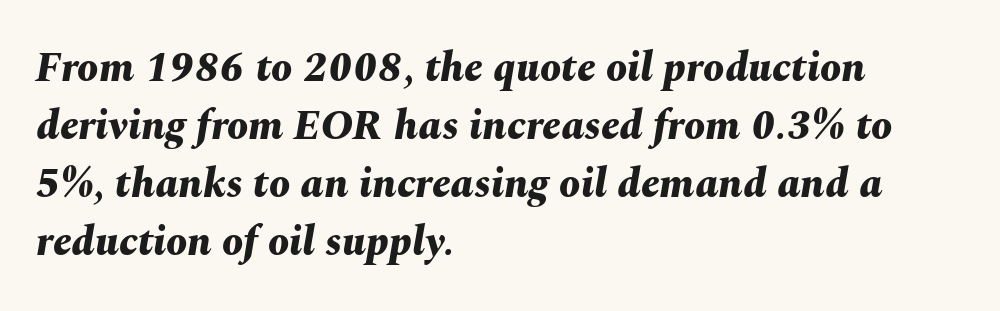
Q: Is the text bold? A: Yes.
Q: Is the text italic (slanted)? A: Yes, it leans right by about 10 degrees.
Q: Is the text underlined? A: No.
Q: How is the paragraph aligned? A: Left-aligned.
Q: Is the spacing between letters normal or unusually wide? A: Normal.
Q: Is the spacing between lines tight, normal or loose? A: Normal.
Q: Width (condensed, normal, or wide)? A: Normal.
Q: Stroke contrast? A: Medium.
Q: x-height? A: Medium.
Q: Monospaced? A: No.
